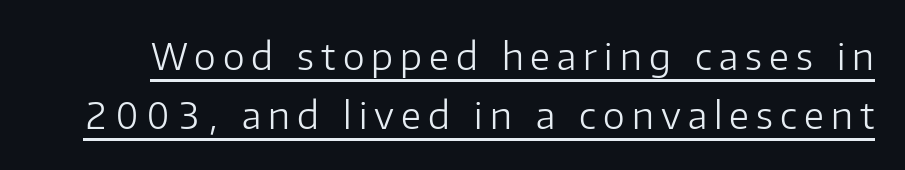
Q: Is the text bold? A: No.
Q: Is the text italic (slanted)? A: No, it is upright.
Q: Is the typeface a serif or a sans-serif typeface? A: Sans-serif.
Q: Is the text underlined? A: Yes.
Q: Is the spacing between lines tight, normal or loose? A: Normal.
Q: Width (condensed, normal, or wide)? A: Normal.
Q: Stroke contrast? A: Low.
Q: x-height? A: Medium.
Q: Monospaced? A: No.
